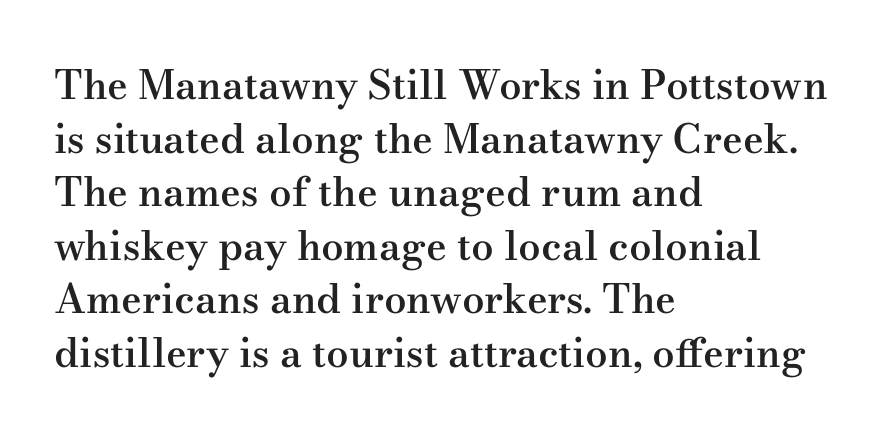
{"serif": "yes", "italic": "no", "bold": "semi", "weight": "semibold", "width": "wide", "stroke_contrast": "medium", "x_height": "small", "monospaced": "no", "underline": "no", "align": "left", "line_spacing": "normal", "line_spacing_ratio": 1.34, "letter_spacing": "normal", "letter_spacing_em": 0.0, "glyph_px": 40}
